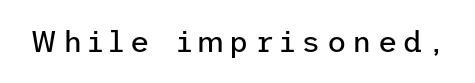
{"serif": "no", "italic": "no", "bold": "no", "weight": "regular", "width": "normal", "stroke_contrast": "low", "x_height": "medium", "underline": "no", "letter_spacing": "wide", "letter_spacing_em": 0.2, "glyph_px": 30}
